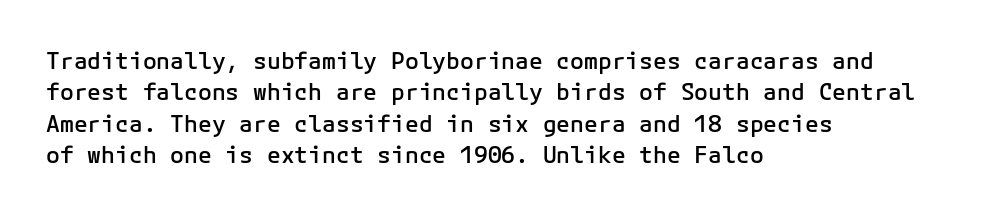
Type without underlining. Compared with an ordinary text face, these strokes are moderately heavier — a semibold. A typesetter would call this zero additional tracking. The vertical gap from one line to the next is medium.
